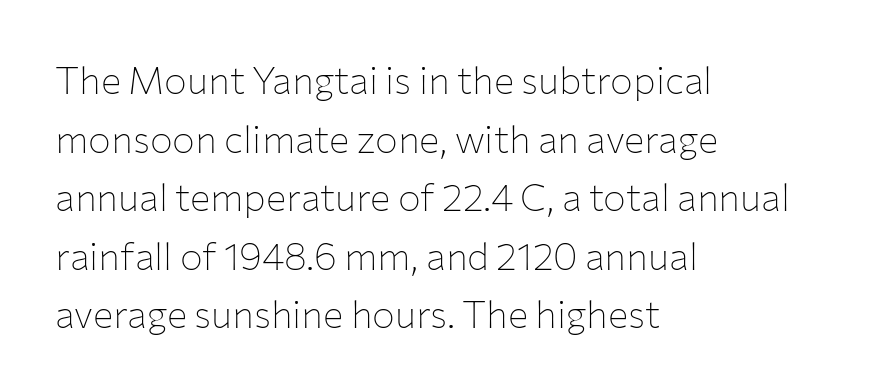
The image shows 38 px thin sans-serif type, upright; set left-aligned, normal line spacing (1.54x), normal letter spacing, not underlined; low stroke contrast and a medium x-height.
